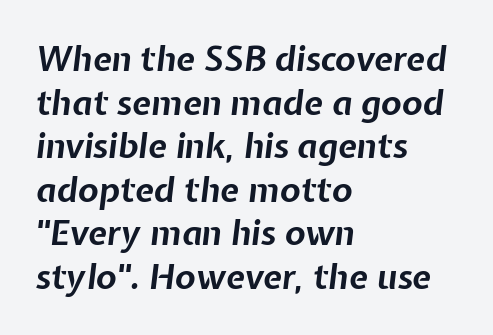
Compared with typical body copy, the letter spacing here is the same. Strong, thick strokes mark this as bold type. The letters advance in unequal steps, a hallmark of proportional type. One-word summary of the alignment: left. Each row of text sits above clean, open space. Observe the lean: these are italic letterforms.
